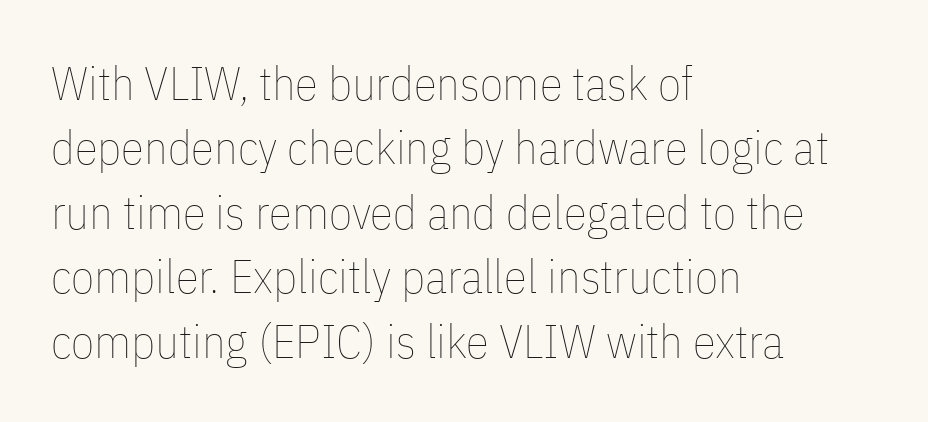
Each line starts at the same left margin while the right side varies. Italic? Not at all — the glyphs are vertical. Is this a fixed-width face? No — the glyphs have proportional, varying widths. Words float on clear page, feet unadorned. Ink coverage per letter is moderate at most.
